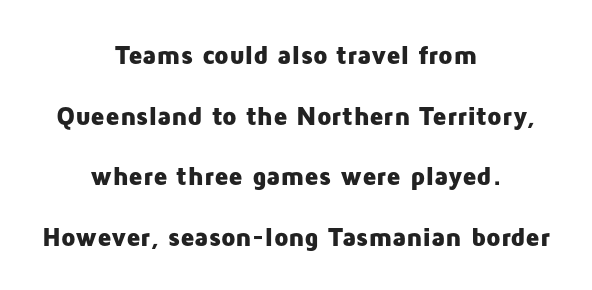
Q: Is the text bold? A: Yes.
Q: Is the text italic (slanted)? A: No, it is upright.
Q: Is the text underlined? A: No.
Q: How is the paragraph aligned? A: Centered.
Q: Is the spacing between letters normal or unusually wide? A: Normal.
Q: Is the spacing between lines tight, normal or loose? A: Loose.
